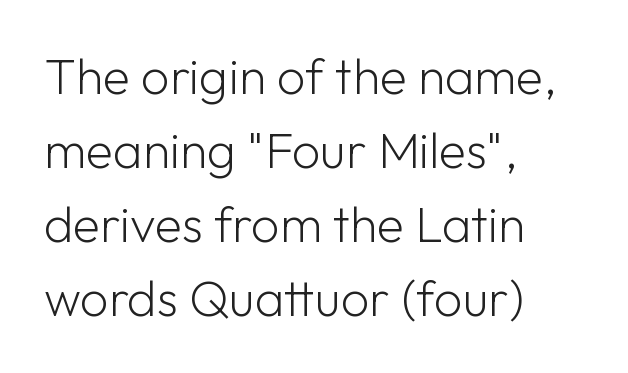
Q: Is the text bold? A: No.
Q: Is the text italic (slanted)? A: No, it is upright.
Q: Is the typeface a serif or a sans-serif typeface? A: Sans-serif.
Q: Is the text underlined? A: No.
Q: How is the paragraph aligned? A: Left-aligned.
Q: Is the spacing between letters normal or unusually wide? A: Normal.
Q: Is the spacing between lines tight, normal or loose? A: Normal.
Q: Width (condensed, normal, or wide)? A: Normal.
Q: Stroke contrast? A: Low.
Q: x-height? A: Medium.
Q: Monospaced? A: No.
